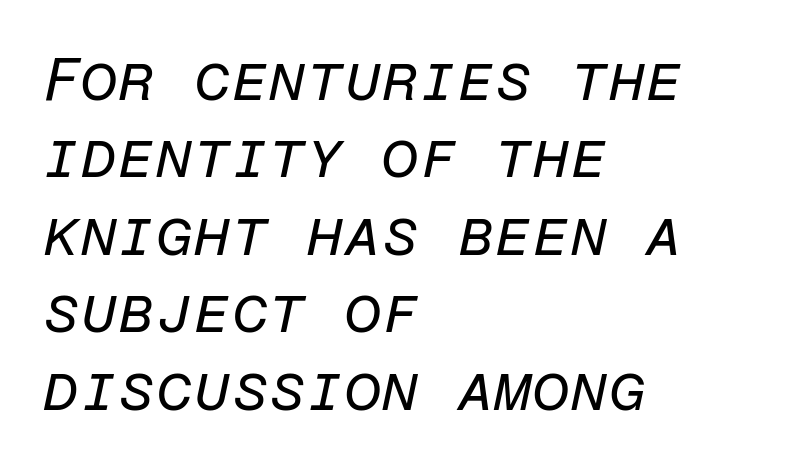
{"italic": "yes", "lean": "right", "slant_degrees": 12, "bold": "no", "weight": "regular", "width": "normal", "stroke_contrast": "low", "x_height": "medium", "monospaced": "yes", "underline": "no", "align": "left", "line_spacing": "normal", "line_spacing_ratio": 1.27, "letter_spacing": "normal", "letter_spacing_em": 0.0, "glyph_px": 61}
